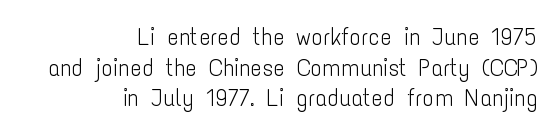
The image shows 24 px text type, upright; set right-aligned, normal line spacing (1.28x), normal letter spacing, not underlined.
